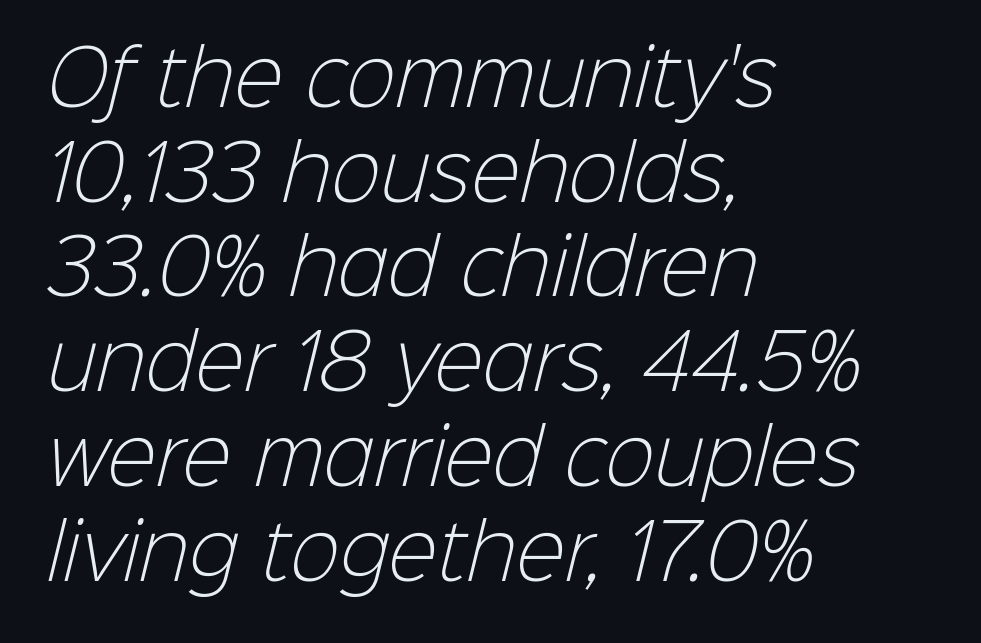
Q: Is the text bold? A: No.
Q: Is the typeface a serif or a sans-serif typeface? A: Sans-serif.
Q: Is the text underlined? A: No.
Q: How is the paragraph aligned? A: Left-aligned.
Q: Is the spacing between letters normal or unusually wide? A: Normal.
Q: Is the spacing between lines tight, normal or loose? A: Normal.
Q: Width (condensed, normal, or wide)? A: Normal.
Q: Stroke contrast? A: Low.
Q: x-height? A: Medium.
Q: Monospaced? A: No.
